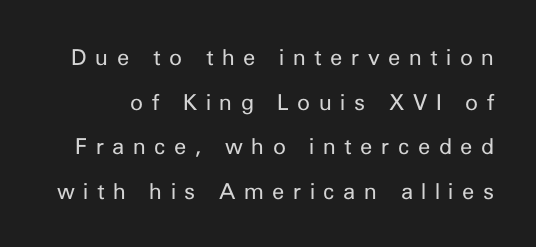
It's the straight-up-and-down kind of type. Ink coverage per letter is moderate at most. You could only call the tracking loose — the letters float apart. Summary of vertical rhythm: relaxed, with wide interline spacing. Clear beneath every line of the passage.
